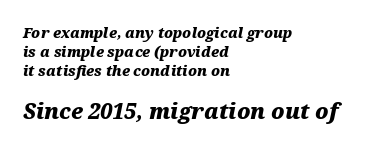
{"italic": "yes", "lean": "right", "slant_degrees": 12, "bold": "yes", "underline": "no", "align": "left", "line_spacing": "normal", "line_spacing_ratio": 1.34, "letter_spacing": "normal", "letter_spacing_em": 0.0, "larger_block": "second", "size_ratio": 1.5, "glyph_px": 21}
